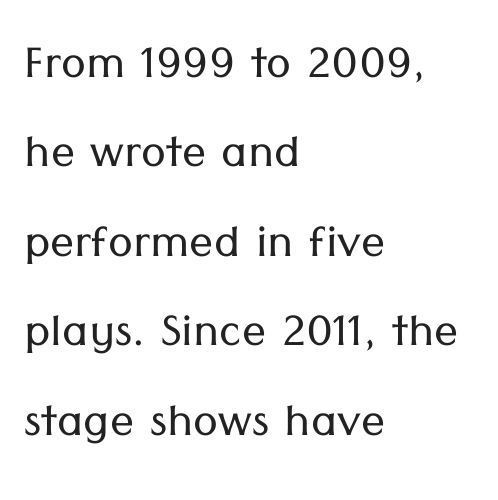
Q: Is the text bold? A: No.
Q: Is the text italic (slanted)? A: No, it is upright.
Q: Is the typeface a serif or a sans-serif typeface? A: Sans-serif.
Q: Is the text underlined? A: No.
Q: How is the paragraph aligned? A: Left-aligned.
Q: Is the spacing between letters normal or unusually wide? A: Normal.
Q: Is the spacing between lines tight, normal or loose? A: Normal.
Q: Width (condensed, normal, or wide)? A: Normal.
Q: Stroke contrast? A: Low.
Q: x-height? A: Medium.
Q: Monospaced? A: No.
